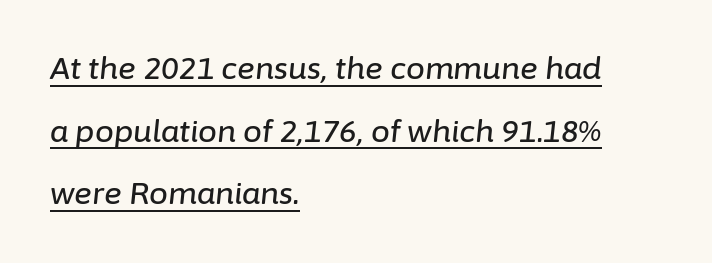
The image shows 30 px text type, italic (leaning right); set left-aligned, loose line spacing (2.09x), normal letter spacing, underlined; low stroke contrast and a medium x-height.
